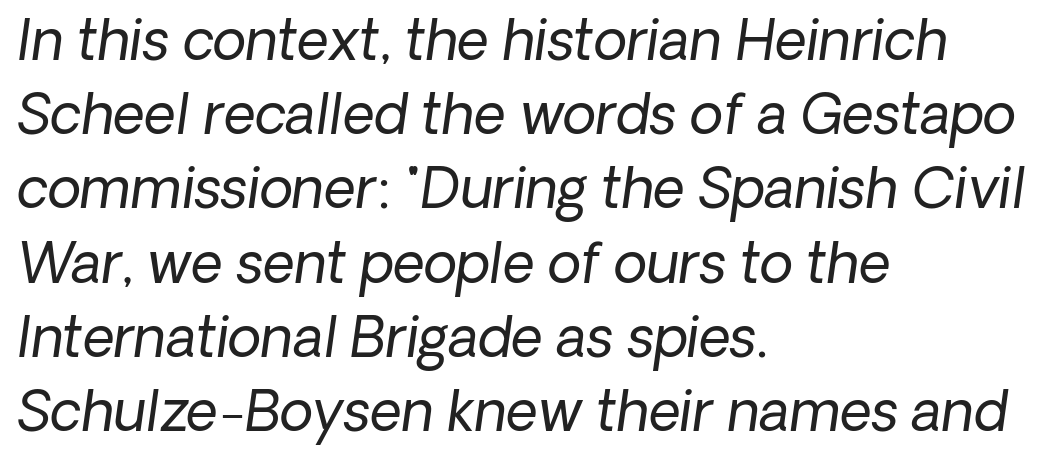
Q: Is the text bold? A: No.
Q: Is the text italic (slanted)? A: Yes, it leans right by about 8 degrees.
Q: Is the text underlined? A: No.
Q: How is the paragraph aligned? A: Left-aligned.
Q: Is the spacing between letters normal or unusually wide? A: Normal.
Q: Is the spacing between lines tight, normal or loose? A: Normal.
Q: Width (condensed, normal, or wide)? A: Normal.
Q: Stroke contrast? A: Low.
Q: x-height? A: Medium.
Q: Monospaced? A: No.
